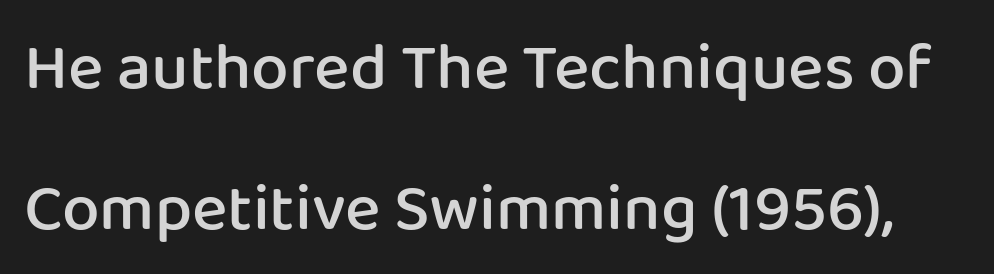
Q: Is the text bold? A: Semi-bold.
Q: Is the text italic (slanted)? A: No, it is upright.
Q: Is the typeface a serif or a sans-serif typeface? A: Sans-serif.
Q: Is the text underlined? A: No.
Q: Is the spacing between letters normal or unusually wide? A: Normal.
Q: Is the spacing between lines tight, normal or loose? A: Loose.
Q: Width (condensed, normal, or wide)? A: Normal.
Q: Stroke contrast? A: Low.
Q: x-height? A: Medium.
Q: Monospaced? A: No.
